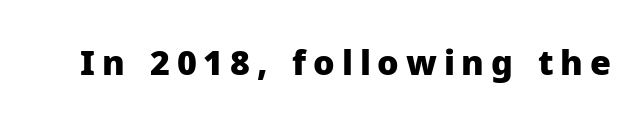
Plenty of ink on the page — the face is bold. Is this a fixed-width face? No — the glyphs have proportional, varying widths. Typographically, this falls in the sans-serif category. Glance below the letters and you will spot only blank space.
